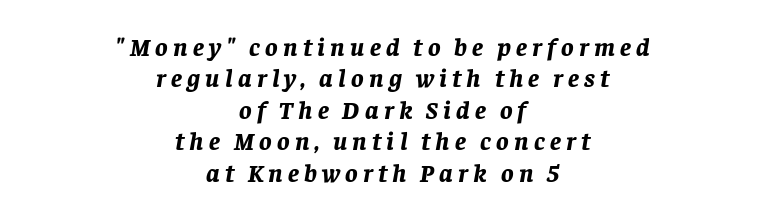
The image shows 26 px bold type, italic (leaning right); set centered, line spacing 1.21x, unusually wide letter spacing (+0.2 em), not underlined.
